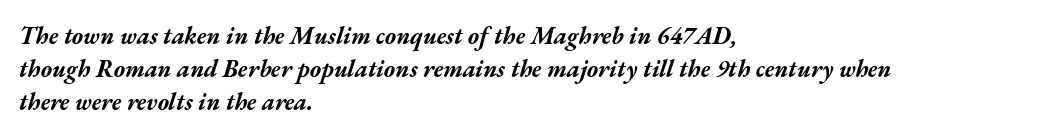
Unmarked baselines from the first word to the last. Emphasis-style slanted type is in use. The rendering anchors every line to the left-hand side. What's the leading like? Ordinary, nothing unusual. Weight: bold. Compared with typical body copy, the letter spacing here is the same.
